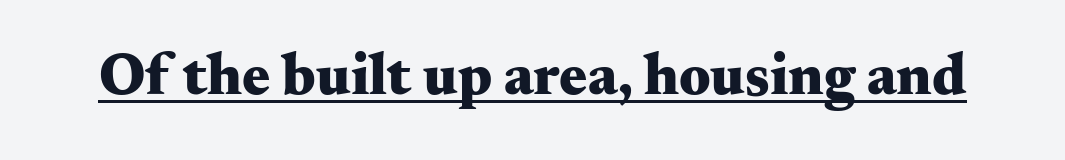
{"serif": "yes", "italic": "no", "bold": "yes", "weight": "heavy", "width": "wide", "stroke_contrast": "medium", "x_height": "small", "monospaced": "no", "underline": "yes", "letter_spacing": "normal", "letter_spacing_em": 0.0, "glyph_px": 59}
